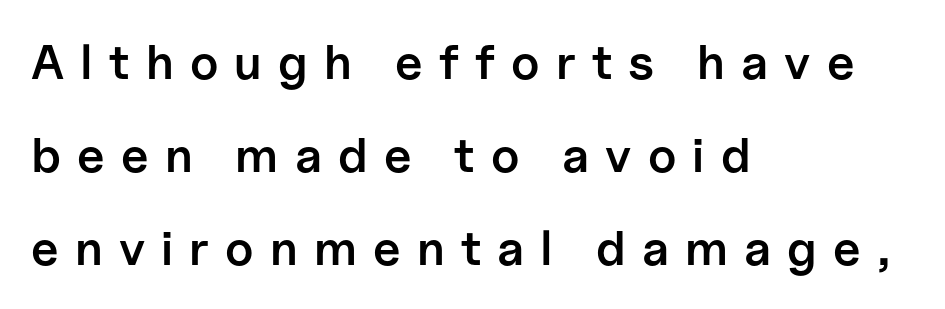
The image shows 49 px semibold sans-serif type, upright; set left-aligned, loose line spacing (1.9x), unusually wide letter spacing (+0.33 em), not underlined; low stroke contrast and a medium x-height.
